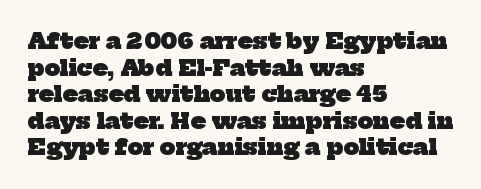
The letterforms sit shoulder to shoulder at normal distance. Bare-footed words on every line. The letters are bold, with thick, heavy strokes. Horizontal alignment here is leftward, the default for most running prose.
